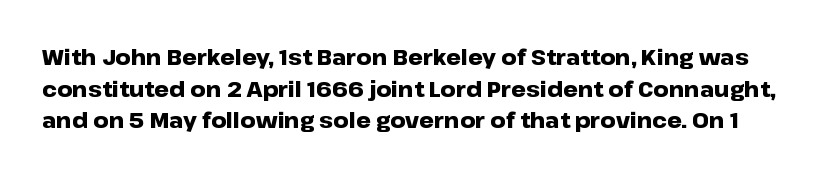
{"italic": "no", "bold": "yes", "underline": "no", "line_spacing": "normal", "line_spacing_ratio": 1.51, "letter_spacing": "normal", "letter_spacing_em": 0.0, "glyph_px": 21}
